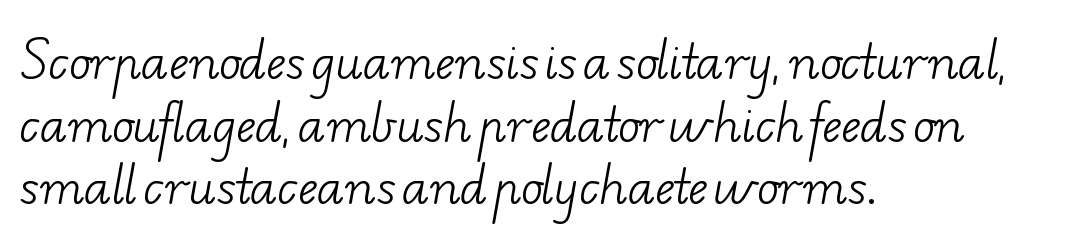
Summary of vertical rhythm: regular, with standard interline spacing. The passage shown is not underscored anywhere. The face used here is proportionally spaced, like ordinary book or web type. Heaviness? Minimal to ordinary, like unemphasized prose.
